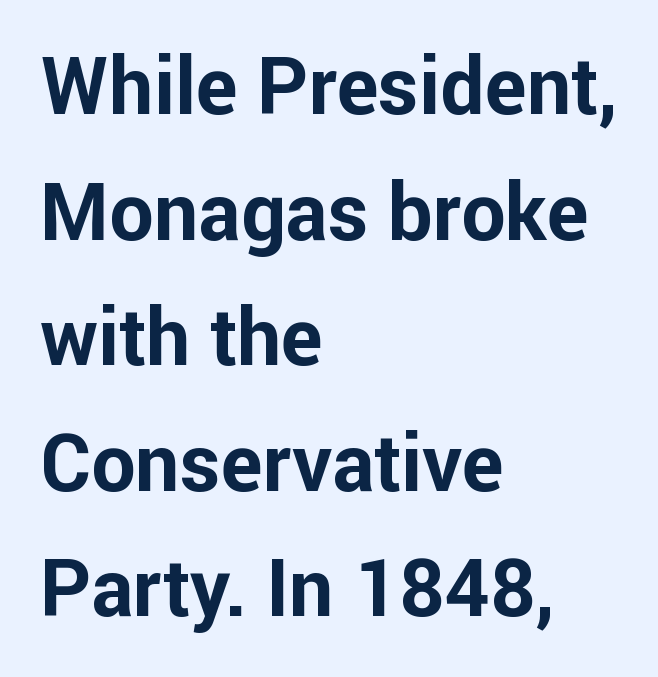
Q: Is the text bold? A: Yes.
Q: Is the text italic (slanted)? A: No, it is upright.
Q: Is the typeface a serif or a sans-serif typeface? A: Sans-serif.
Q: Is the text underlined? A: No.
Q: How is the paragraph aligned? A: Left-aligned.
Q: Is the spacing between letters normal or unusually wide? A: Normal.
Q: Is the spacing between lines tight, normal or loose? A: Normal.
Q: Width (condensed, normal, or wide)? A: Normal.
Q: Stroke contrast? A: Low.
Q: x-height? A: Medium.
Q: Monospaced? A: No.
